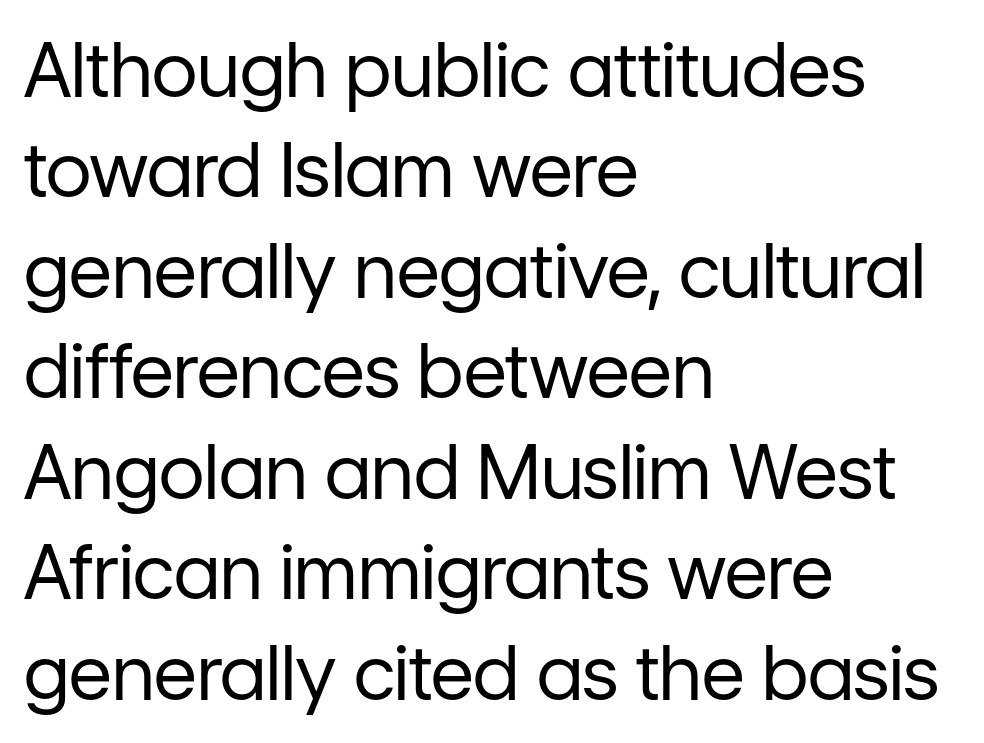
Q: Is the text bold? A: No.
Q: Is the text italic (slanted)? A: No, it is upright.
Q: Is the typeface a serif or a sans-serif typeface? A: Sans-serif.
Q: Is the text underlined? A: No.
Q: How is the paragraph aligned? A: Left-aligned.
Q: Is the spacing between letters normal or unusually wide? A: Normal.
Q: Is the spacing between lines tight, normal or loose? A: Normal.
Q: Width (condensed, normal, or wide)? A: Normal.
Q: Stroke contrast? A: Low.
Q: x-height? A: Medium.
Q: Monospaced? A: No.
